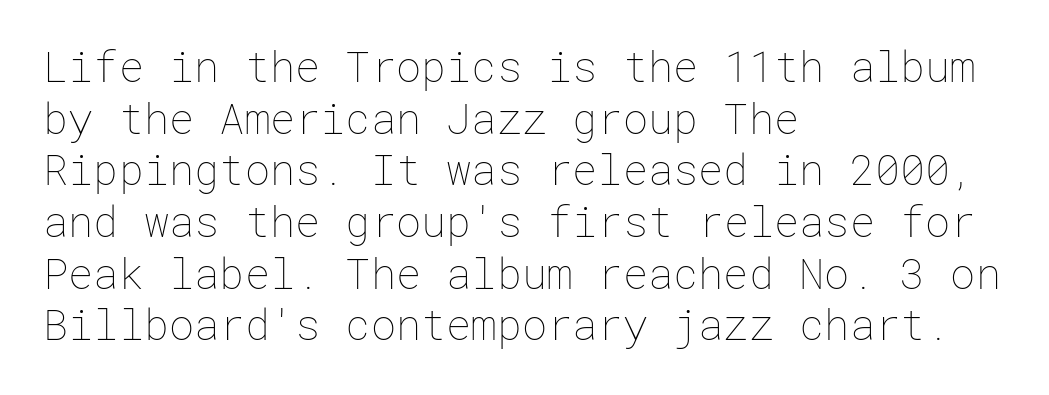
Horizontal alignment here is leftward, the default for most running prose. The passage shown is not bold in any degree. The glyphs are unaccompanied by any horizontal stroke below them. Style check: upright. Letter spacing: default.
